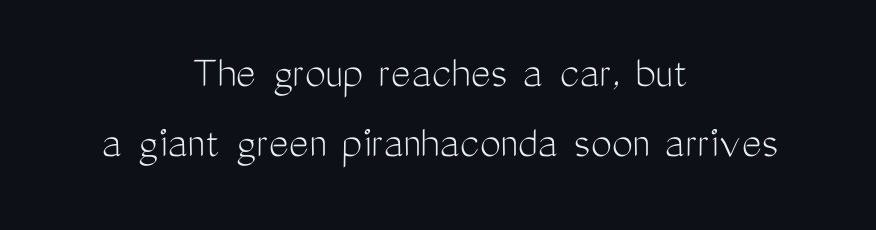
Q: Is the text bold? A: No.
Q: Is the text italic (slanted)? A: No, it is upright.
Q: Is the typeface a serif or a sans-serif typeface? A: Sans-serif.
Q: Is the text underlined? A: No.
Q: How is the paragraph aligned? A: Centered.
Q: Is the spacing between letters normal or unusually wide? A: Normal.
Q: Is the spacing between lines tight, normal or loose? A: Normal.
Q: Width (condensed, normal, or wide)? A: Condensed.
Q: Stroke contrast? A: Medium.
Q: x-height? A: Medium.
Q: Monospaced? A: No.
